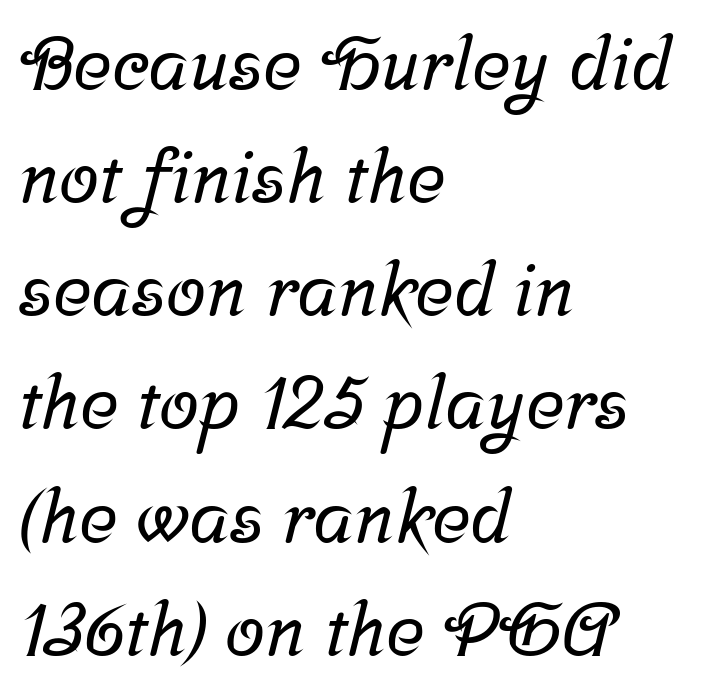
Q: Is the text underlined? A: No.
Q: How is the paragraph aligned? A: Left-aligned.
Q: Is the spacing between letters normal or unusually wide? A: Normal.
Q: Is the spacing between lines tight, normal or loose? A: Normal.
Q: Width (condensed, normal, or wide)? A: Normal.
Q: Stroke contrast? A: Low.
Q: x-height? A: Medium.
Q: Monospaced? A: No.
